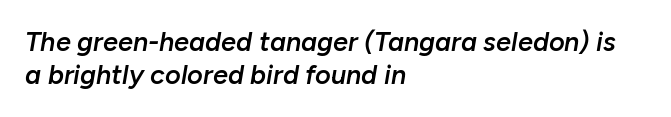
The image shows 27 px text type, italic (leaning right); set left-aligned, line spacing 1.24x, normal letter spacing, not underlined.
